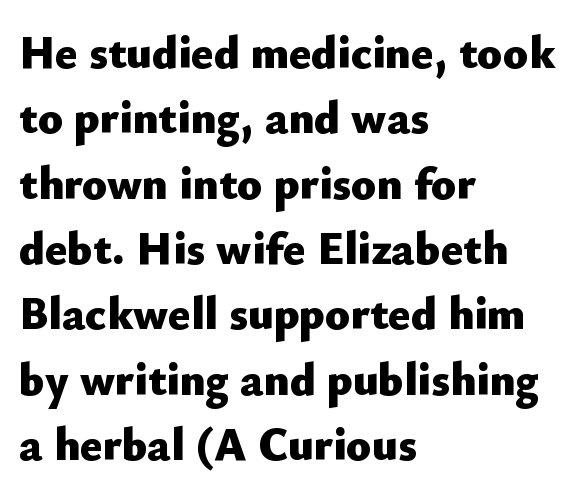
{"serif": "no", "italic": "no", "bold": "yes", "weight": "heavy", "width": "normal", "stroke_contrast": "low", "x_height": "small", "monospaced": "no", "underline": "no", "align": "left", "line_spacing": "normal", "line_spacing_ratio": 1.42, "letter_spacing": "normal", "letter_spacing_em": 0.0, "glyph_px": 46}
